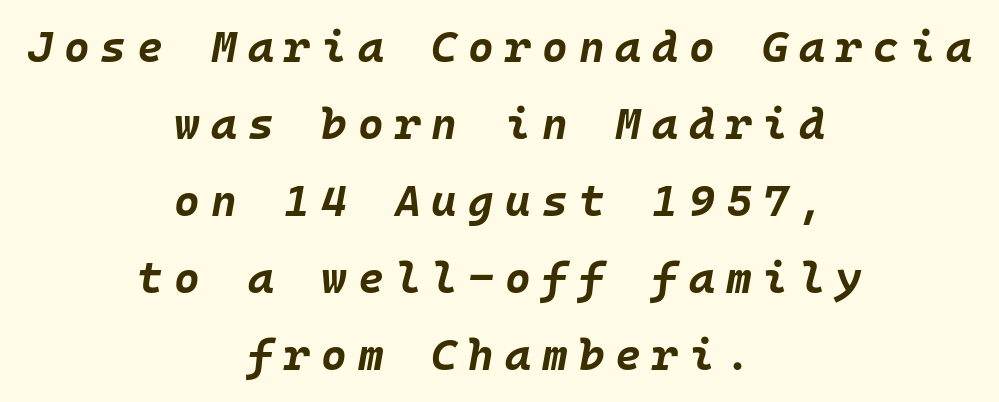
{"italic": "yes", "lean": "right", "slant_degrees": 10, "bold": "yes", "weight": "bold", "width": "normal", "stroke_contrast": "low", "x_height": "large", "monospaced": "yes", "underline": "no", "align": "center", "line_spacing_ratio": 1.75, "letter_spacing": "wide", "letter_spacing_em": 0.25, "glyph_px": 44}
